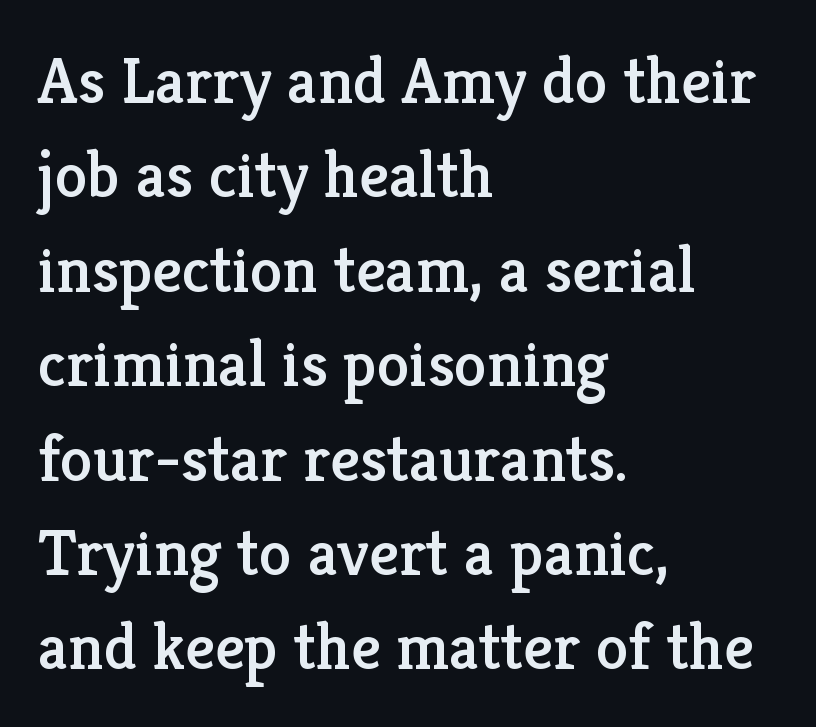
Unlike a clean sans, this face finishes its strokes with serifs. Does extra space separate the letters? No, they use regular spacing. Designer's note — italics off, roman on. The passage shown is typed in a proportional face where columns would drift. The line-height multiplier appears to be the usual default. The text block is weighted toward the left margin, trailing off unevenly rightward.
